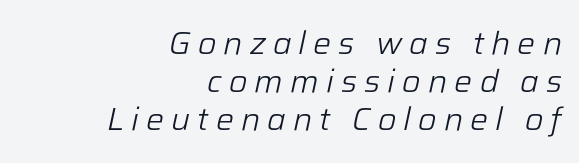
{"italic": "yes", "lean": "right", "slant_degrees": 12, "bold": "no", "weight": "light", "width": "normal", "stroke_contrast": "low", "x_height": "medium", "monospaced": "no", "underline": "no", "align": "right", "line_spacing_ratio": 1.19, "letter_spacing": "wide", "letter_spacing_em": 0.22, "glyph_px": 32}
